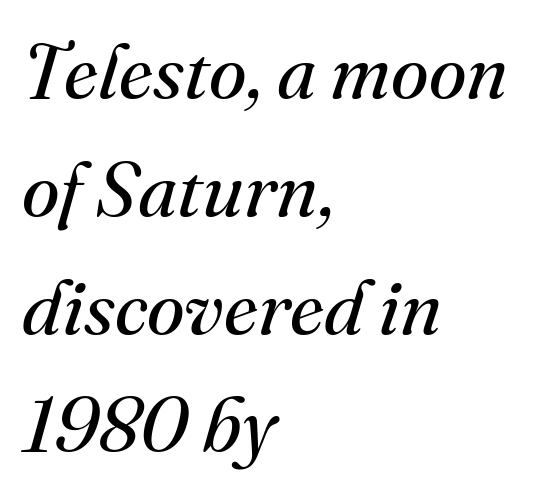
The image shows 77 px regular-weight serif type, italic (leaning right); set left-aligned, normal line spacing (1.53x), normal letter spacing, not underlined; medium stroke contrast and a small x-height.
